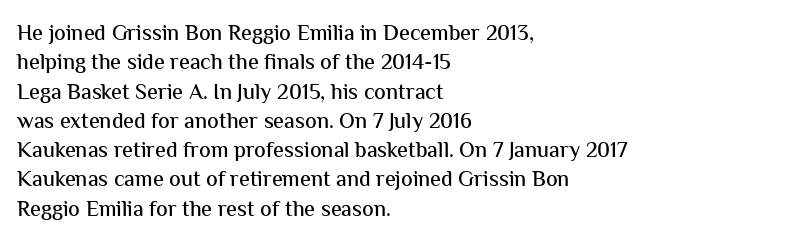
{"italic": "no", "underline": "no", "align": "left", "line_spacing": "normal", "line_spacing_ratio": 1.33, "letter_spacing": "normal", "letter_spacing_em": 0.0, "glyph_px": 22}
